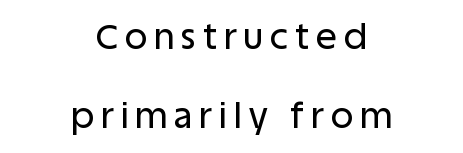
Q: Is the text italic (slanted)? A: No, it is upright.
Q: Is the typeface a serif or a sans-serif typeface? A: Sans-serif.
Q: Is the text underlined? A: No.
Q: How is the paragraph aligned? A: Centered.
Q: Is the spacing between letters normal or unusually wide? A: Unusually wide.
Q: Is the spacing between lines tight, normal or loose? A: Loose.
Q: Width (condensed, normal, or wide)? A: Normal.
Q: Stroke contrast? A: Low.
Q: x-height? A: Large.
Q: Monospaced? A: No.
